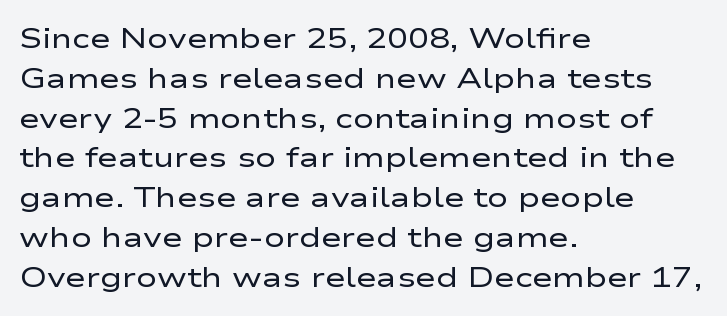
{"serif": "no", "italic": "no", "bold": "no", "weight": "regular", "width": "wide", "stroke_contrast": "low", "x_height": "medium", "monospaced": "no", "underline": "no", "align": "left", "line_spacing": "normal", "line_spacing_ratio": 1.42, "letter_spacing": "normal", "letter_spacing_em": 0.0, "glyph_px": 28}
